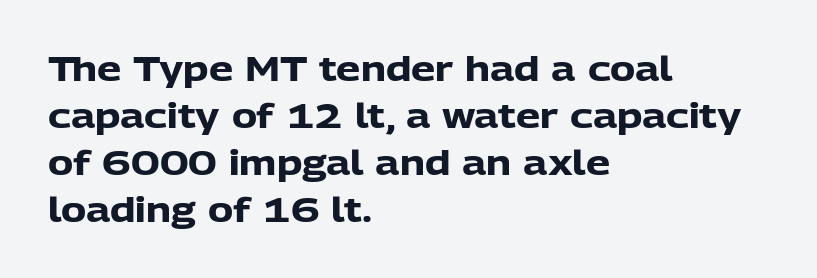
Heavy, bold letterforms. Nothing unusual about the tracking: characters are spaced as the font intends. The passage shown is typeset with a sans-serif family. This block has exactly the height ordinary leading produces. Horizontally, the lines are justified to the leading edge only. Unmarked baselines from the first word to the last.
